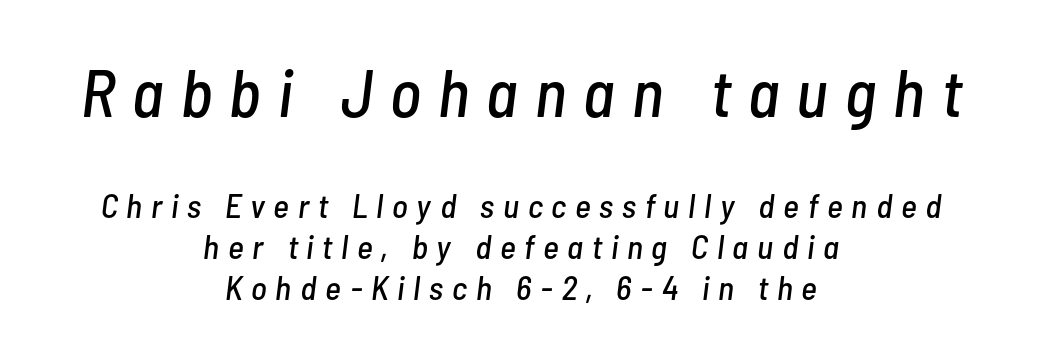
The image shows 67 px condensed type, italic (leaning right); set centered, line spacing 1.2x, unusually wide letter spacing (+0.26 em), not underlined; the first (top) block is 1.97x larger; low stroke contrast and a medium x-height.
